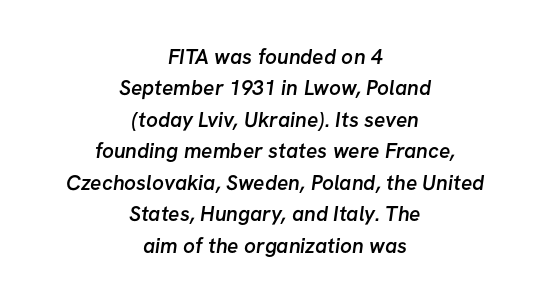
Tracking here is standard; glyphs follow each other at the usual distance. Caption: multi-line text, centered on the measure. Notice the strokes are somewhat thickened but not fully heavy: this is a semibold. Descender tails drop into unmarked territory. Normally led — the rows are evenly, conventionally spaced.
